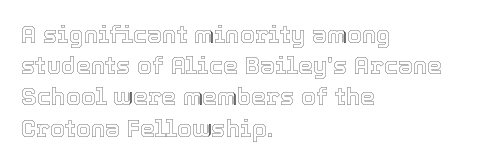
{"italic": "no", "underline": "no", "align": "left", "line_spacing": "normal", "line_spacing_ratio": 1.3, "letter_spacing": "normal", "letter_spacing_em": 0.0, "glyph_px": 24}
